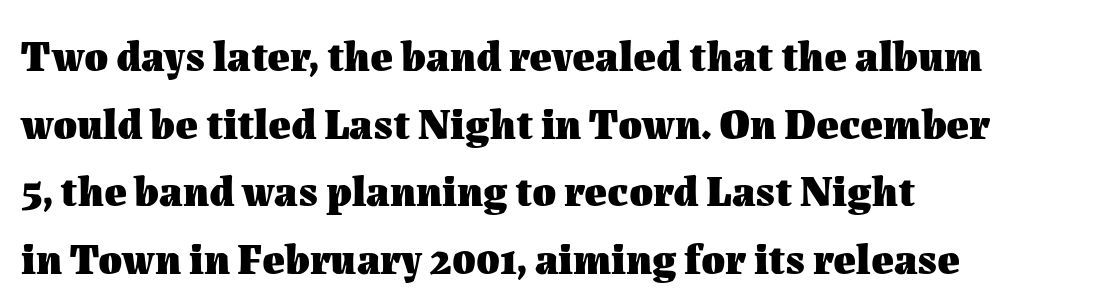
The image shows 43 px heavy type, upright; set left-aligned, normal line spacing (1.57x), normal letter spacing, not underlined; medium stroke contrast and a medium x-height.
